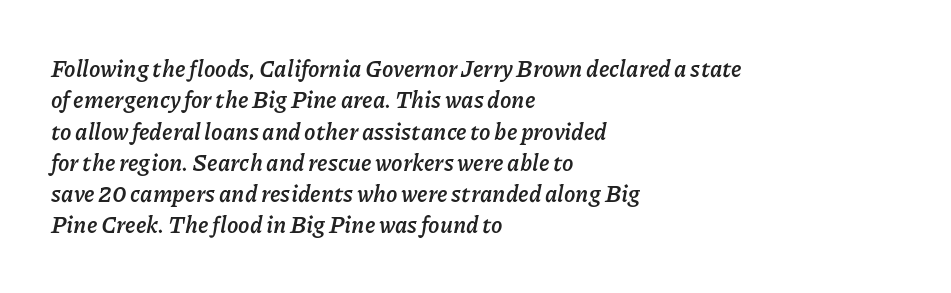
The image shows 23 px bold type, italic (leaning right); set left-aligned, normal line spacing (1.36x), normal letter spacing, not underlined.
